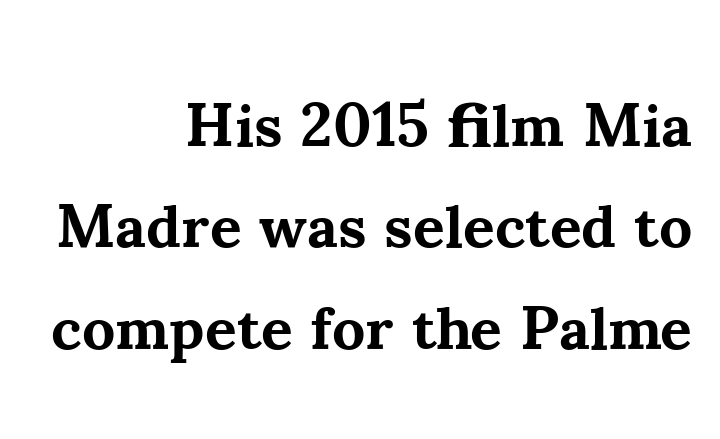
The image shows 61 px bold serif type, upright; set right-aligned, normal line spacing (1.66x), normal letter spacing, not underlined; medium stroke contrast and a small x-height.
